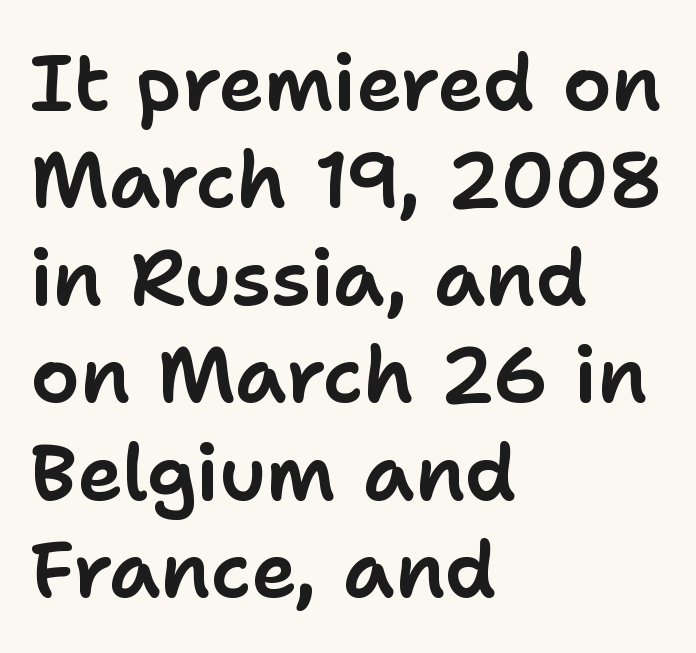
The image shows 78 px sans-serif type, upright; set left-aligned, normal line spacing (1.25x), normal letter spacing, not underlined; low stroke contrast and a medium x-height.
